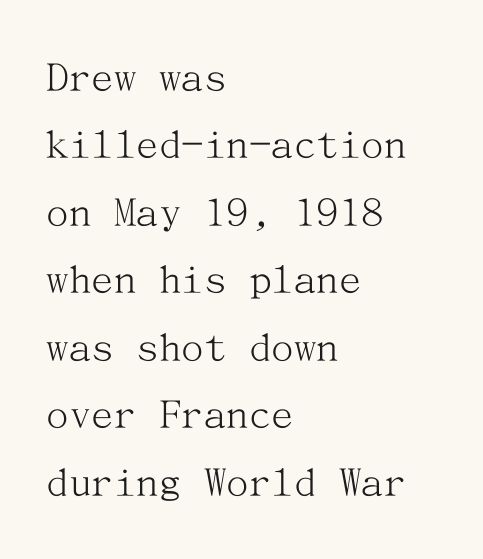
The image shows 45 px light serif type, upright; set left-aligned, normal line spacing (1.5x), normal letter spacing, not underlined; medium stroke contrast and a medium x-height.
